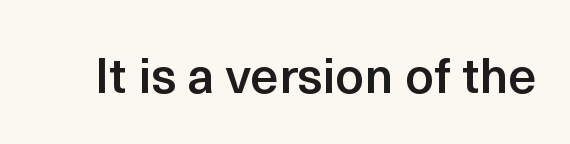
Font category for this specimen: sans-serif. A typesetter would call this proportional, since set widths differ per character. Emphasis by weight is partial: semibold. Check under the words: just untouched page.
